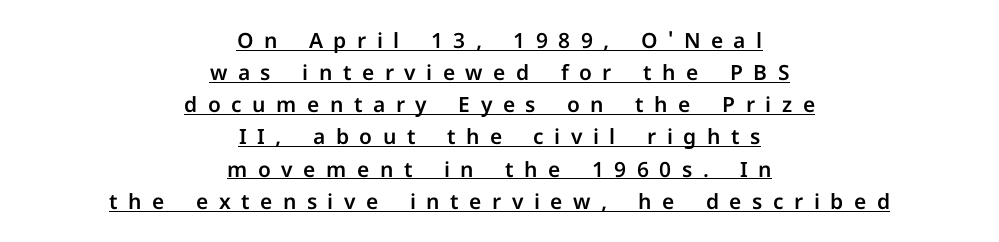
The passage shown is underscored from start to finish. The lettering holds an erect, upright posture throughout. The lines are quadded center. There is plenty of visible air inserted between adjacent glyphs. The vertical gap from one line to the next is medium.
